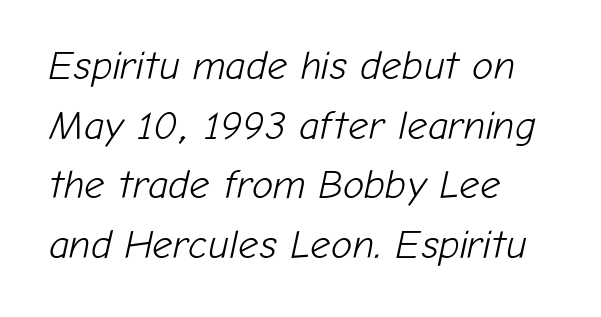
Q: Is the text bold? A: No.
Q: Is the text italic (slanted)? A: Yes, it leans right by about 12 degrees.
Q: Is the text underlined? A: No.
Q: How is the paragraph aligned? A: Left-aligned.
Q: Is the spacing between letters normal or unusually wide? A: Normal.
Q: Is the spacing between lines tight, normal or loose? A: Normal.
Q: Width (condensed, normal, or wide)? A: Normal.
Q: Stroke contrast? A: Low.
Q: x-height? A: Medium.
Q: Monospaced? A: No.
